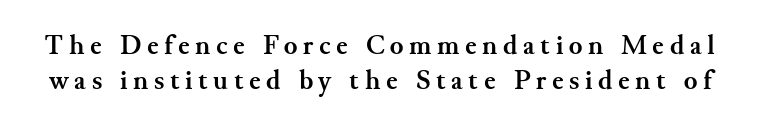
The letters stand straight up with perfectly vertical stems. Is this a fixed-width face? No — the glyphs have proportional, varying widths. Beneath every word, the page is bare. The glyphs have the mass of a bold cut. The face used here is seriffed, in the tradition of book romans. You could only call the tracking loose — the letters float apart.
